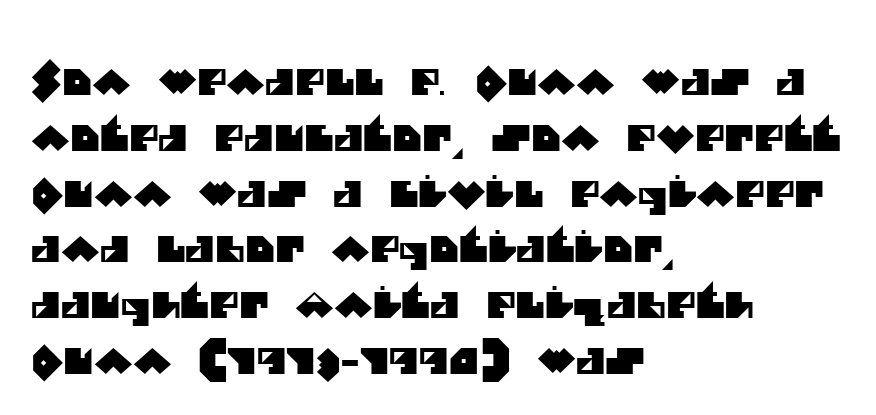
The image shows 36 px sans-serif type; set left-aligned, normal line spacing (1.55x), normal letter spacing, not underlined; medium stroke contrast and a large x-height.
